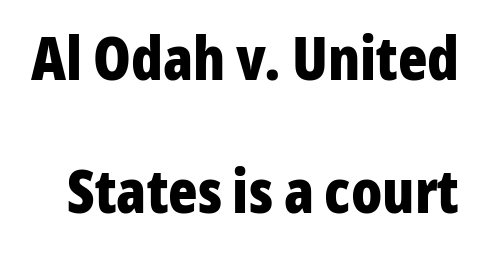
{"serif": "no", "italic": "no", "bold": "yes", "weight": "bold", "width": "condensed", "stroke_contrast": "low", "x_height": "medium", "monospaced": "no", "underline": "no", "line_spacing": "loose", "line_spacing_ratio": 2.18, "letter_spacing": "normal", "letter_spacing_em": 0.0, "glyph_px": 61}
